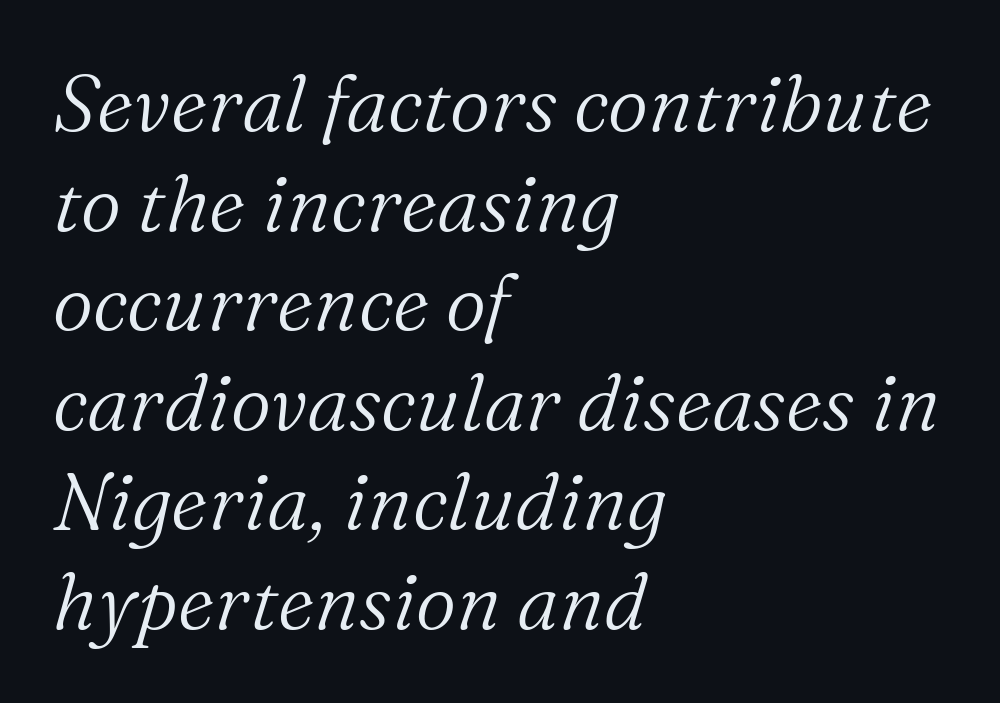
The image shows 79 px light serif type, italic (leaning right); set left-aligned, normal line spacing (1.26x), normal letter spacing, not underlined; medium stroke contrast and a medium x-height.
